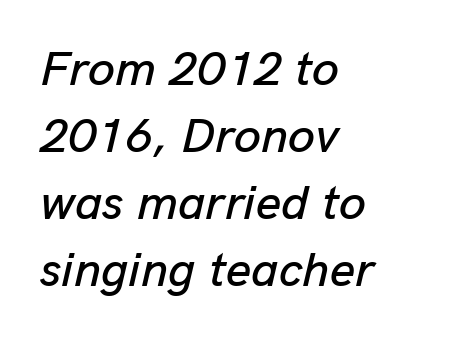
Q: Is the text italic (slanted)? A: Yes, it leans right by about 13 degrees.
Q: Is the text underlined? A: No.
Q: How is the paragraph aligned? A: Left-aligned.
Q: Is the spacing between letters normal or unusually wide? A: Normal.
Q: Is the spacing between lines tight, normal or loose? A: Normal.
Q: Width (condensed, normal, or wide)? A: Normal.
Q: Stroke contrast? A: Low.
Q: x-height? A: Medium.
Q: Monospaced? A: No.
